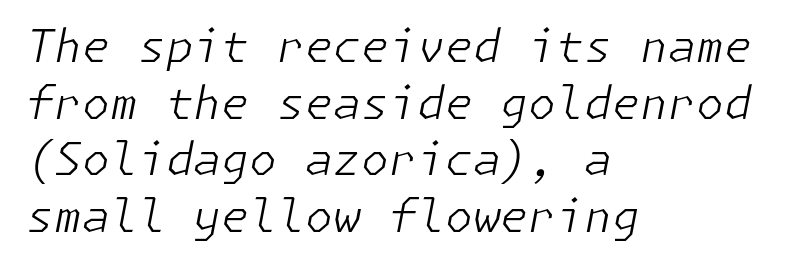
Glyph-to-glyph distance matches everyday printed text. Stroke mass is kept to a normal reading level or below. It's the slanting kind of type. The specimen omits any rule beneath the text block's lines.
